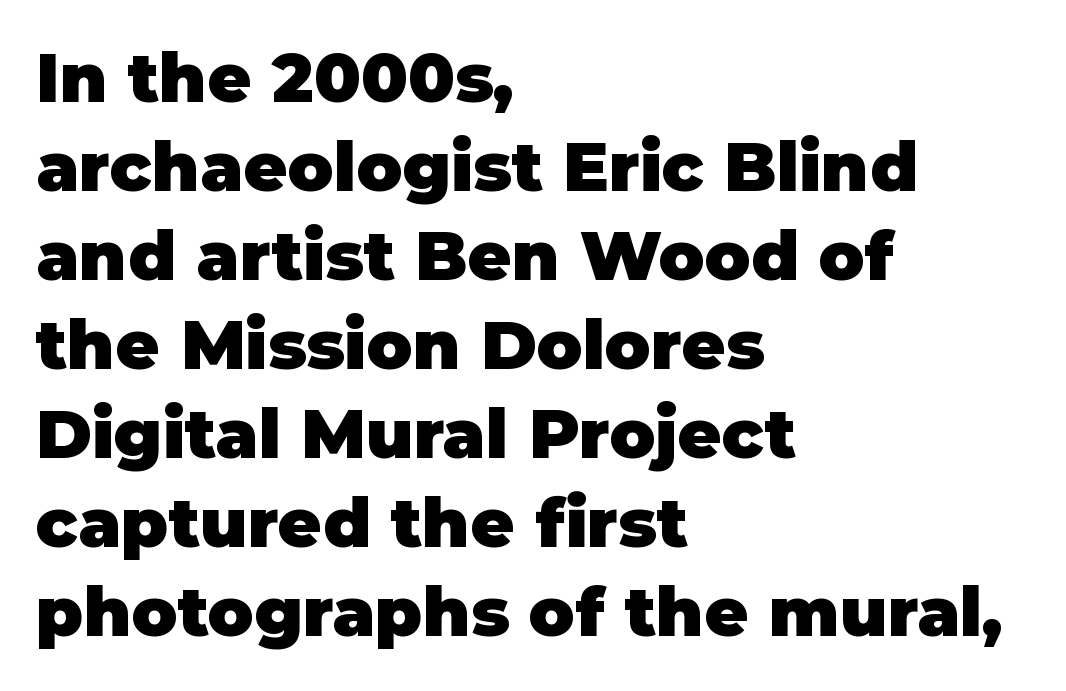
Q: Is the text bold? A: Yes.
Q: Is the text italic (slanted)? A: No, it is upright.
Q: Is the typeface a serif or a sans-serif typeface? A: Sans-serif.
Q: Is the text underlined? A: No.
Q: How is the paragraph aligned? A: Left-aligned.
Q: Is the spacing between letters normal or unusually wide? A: Normal.
Q: Is the spacing between lines tight, normal or loose? A: Normal.
Q: Width (condensed, normal, or wide)? A: Normal.
Q: Stroke contrast? A: Low.
Q: x-height? A: Large.
Q: Monospaced? A: No.
